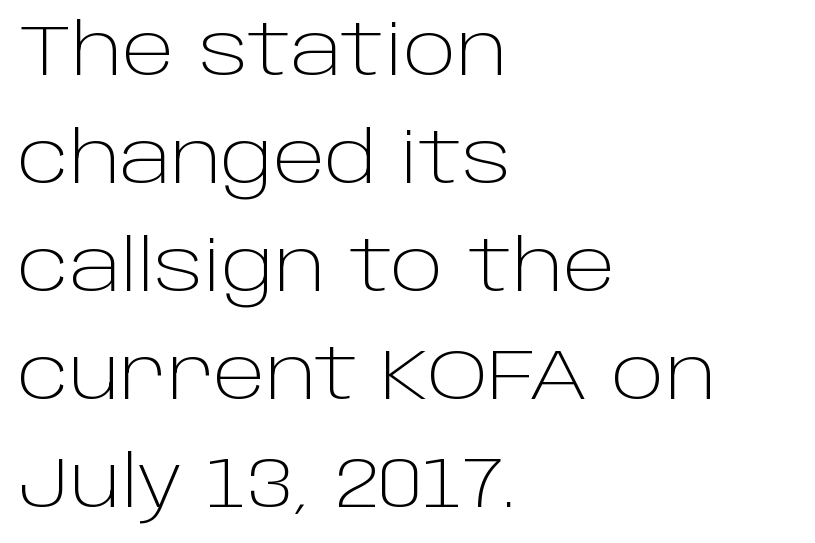
The image shows 71 px light sans-serif type, upright; set left-aligned, normal line spacing (1.52x), normal letter spacing, not underlined; low stroke contrast and a large x-height.
